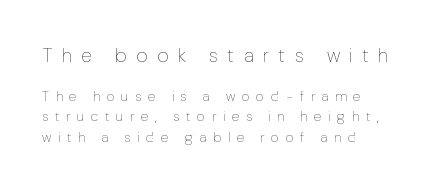
Q: Is the text bold? A: No.
Q: Is the text italic (slanted)? A: No, it is upright.
Q: Is the text underlined? A: No.
Q: How is the paragraph aligned? A: Left-aligned.
Q: Is the spacing between letters normal or unusually wide? A: Unusually wide.
Q: Is the spacing between lines tight, normal or loose? A: Normal.
Q: Which block of text is set in a larger size, the first (top) or the second (bottom)? A: The first (top) one.
